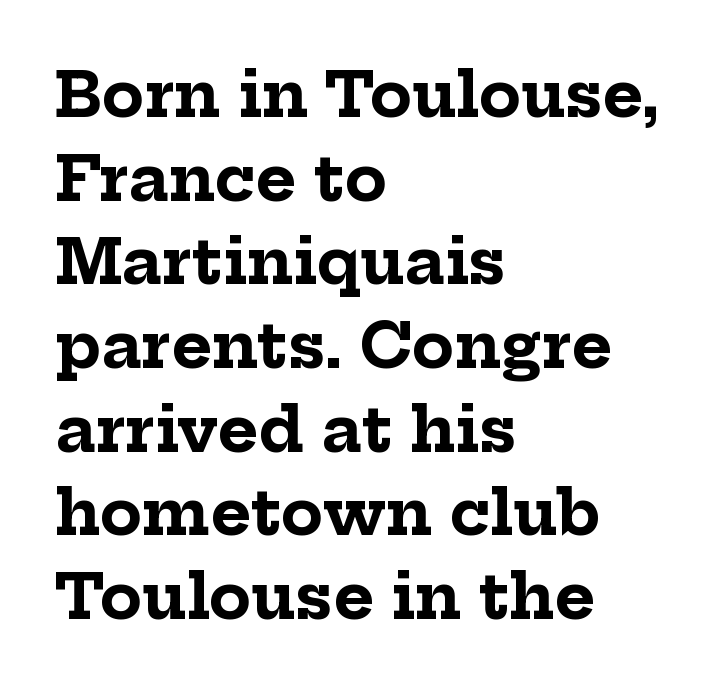
This sample uses an upright cut, with every glyph sitting square on the baseline. Line spacing here is normal. Glyph-to-glyph distance matches everyday printed text. The face used here is proportionally spaced, like ordinary book or web type.
